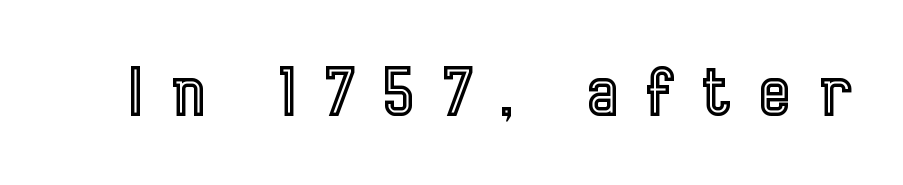
{"italic": "no", "width": "condensed", "x_height": "medium", "monospaced": "no", "underline": "no", "letter_spacing": "wide", "letter_spacing_em": 0.43, "glyph_px": 66}
